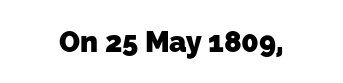
Descenders hang freely into open space. A dark, heavy texture on the line: the type is bold. Inter-character spacing is left at the font's built-in metrics. A typesetter would label this face a sans. Spacing verdict: proportional, widths tailored to each character.
